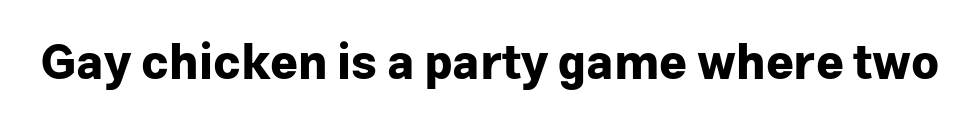
The image shows 48 px bold sans-serif type, upright; set normal letter spacing, not underlined; low stroke contrast and a medium x-height.
